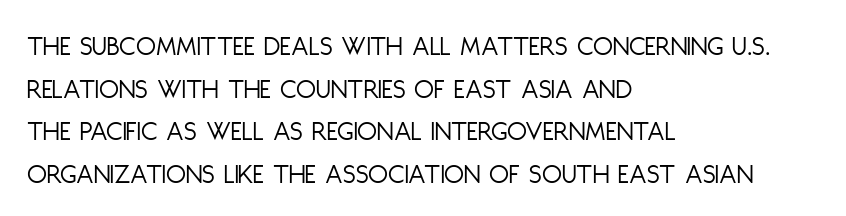
{"serif": "no", "italic": "no", "bold": "no", "weight": "light", "width": "condensed", "stroke_contrast": "low", "x_height": "large", "monospaced": "no", "underline": "no", "align": "left", "line_spacing": "normal", "line_spacing_ratio": 1.47, "letter_spacing": "normal", "letter_spacing_em": 0.0, "glyph_px": 29}
